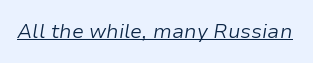
The whole block is typeset with a tilt. Notice how a bar underscores the lettering throughout. The passage shown is not bold in any degree. These lines keep a tight, regular rhythm from letter to letter.
